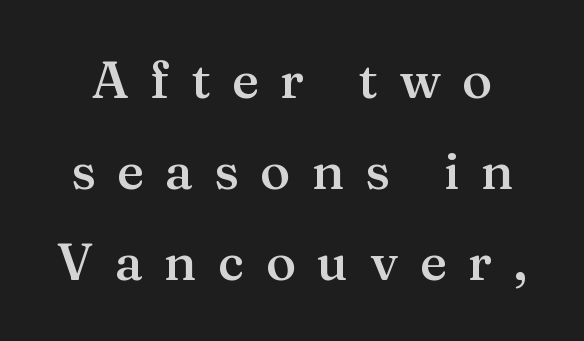
{"serif": "yes", "italic": "no", "bold": "semi", "weight": "semibold", "width": "normal", "stroke_contrast": "medium", "x_height": "medium", "monospaced": "no", "underline": "no", "line_spacing_ratio": 1.78, "letter_spacing": "wide", "letter_spacing_em": 0.42, "glyph_px": 51}
